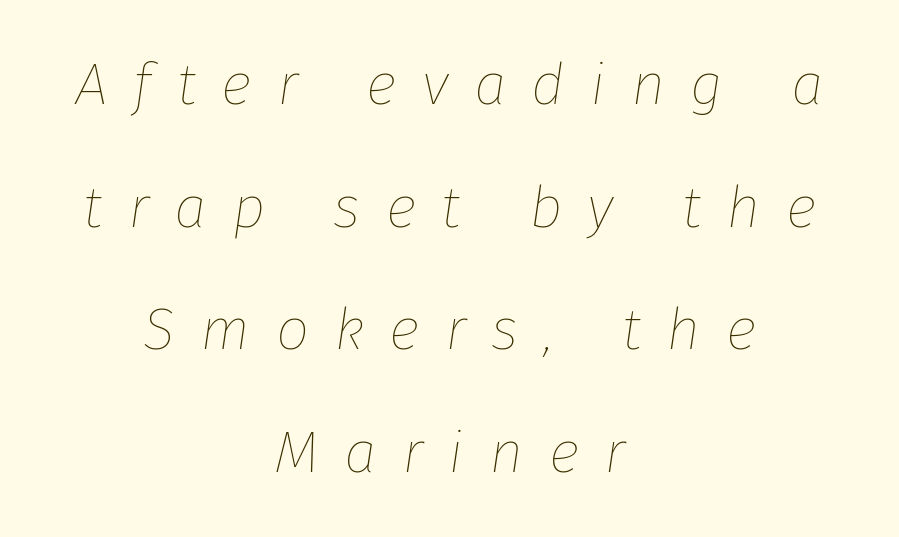
{"italic": "yes", "lean": "right", "slant_degrees": 8, "bold": "no", "weight": "thin", "width": "normal", "stroke_contrast": "low", "x_height": "medium", "monospaced": "no", "underline": "no", "align": "center", "line_spacing": "loose", "line_spacing_ratio": 2.08, "letter_spacing": "wide", "letter_spacing_em": 0.43, "glyph_px": 59}
